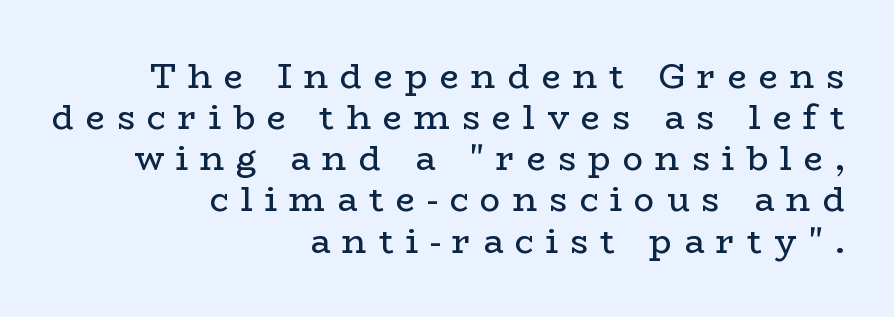
Q: Is the text bold? A: No.
Q: Is the text italic (slanted)? A: No, it is upright.
Q: Is the typeface a serif or a sans-serif typeface? A: Serif.
Q: Is the text underlined? A: No.
Q: How is the paragraph aligned? A: Right-aligned.
Q: Is the spacing between letters normal or unusually wide? A: Unusually wide.
Q: Width (condensed, normal, or wide)? A: Wide.
Q: Stroke contrast? A: Low.
Q: x-height? A: Medium.
Q: Monospaced? A: No.
